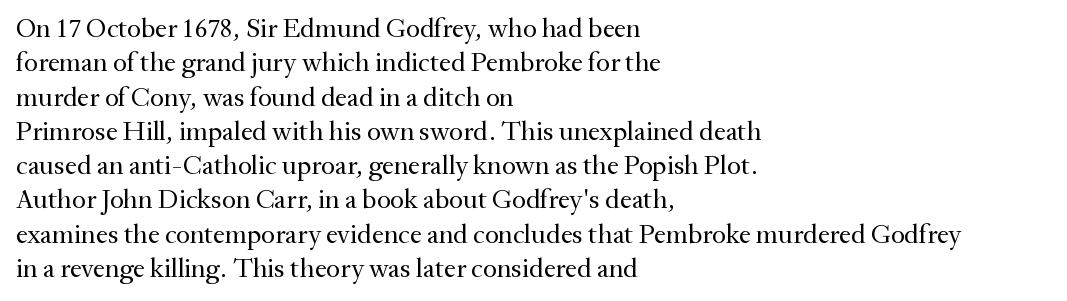
The image shows 27 px text type, upright; set left-aligned, normal line spacing (1.27x), normal letter spacing, not underlined.
